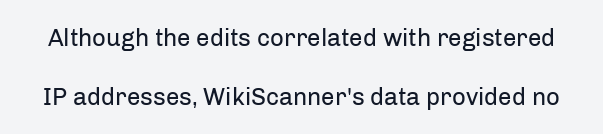
{"italic": "no", "bold": "no", "underline": "no", "line_spacing": "loose", "line_spacing_ratio": 2.44, "letter_spacing": "normal", "letter_spacing_em": 0.0, "glyph_px": 24}
